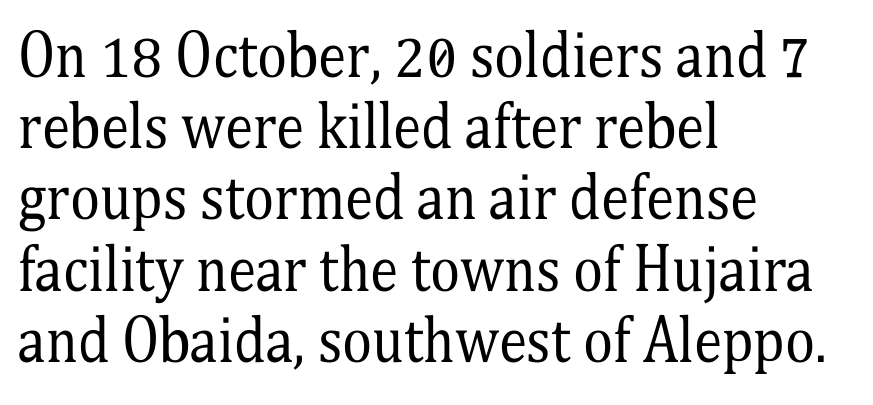
Q: Is the text bold? A: No.
Q: Is the text italic (slanted)? A: No, it is upright.
Q: Is the typeface a serif or a sans-serif typeface? A: Serif.
Q: Is the text underlined? A: No.
Q: How is the paragraph aligned? A: Left-aligned.
Q: Is the spacing between letters normal or unusually wide? A: Normal.
Q: Is the spacing between lines tight, normal or loose? A: Normal.
Q: Width (condensed, normal, or wide)? A: Condensed.
Q: Stroke contrast? A: Medium.
Q: x-height? A: Medium.
Q: Monospaced? A: No.
